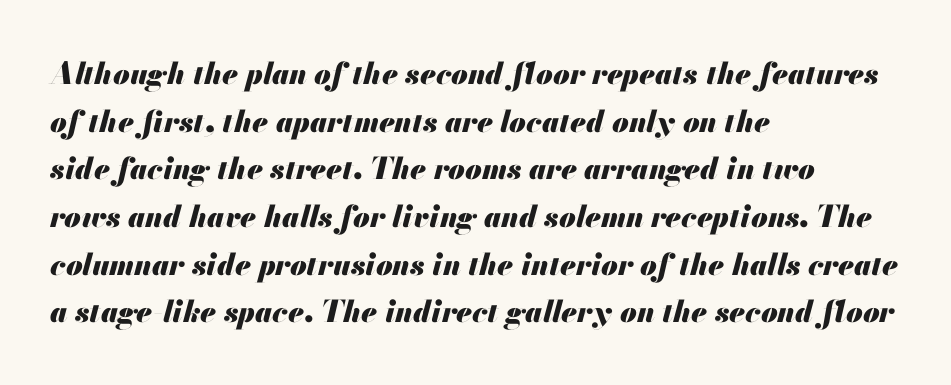
Q: Is the text bold? A: Yes.
Q: Is the text italic (slanted)? A: Yes, it leans right by about 13 degrees.
Q: Is the text underlined? A: No.
Q: How is the paragraph aligned? A: Left-aligned.
Q: Is the spacing between letters normal or unusually wide? A: Normal.
Q: Is the spacing between lines tight, normal or loose? A: Normal.
Q: Width (condensed, normal, or wide)? A: Normal.
Q: Stroke contrast? A: Medium.
Q: x-height? A: Small.
Q: Monospaced? A: No.
